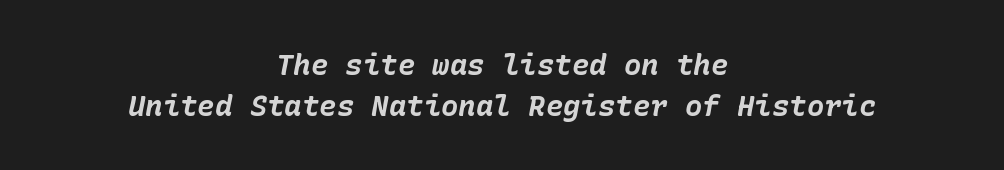
Q: Is the text bold? A: Yes.
Q: Is the text italic (slanted)? A: Yes, it leans right by about 10 degrees.
Q: Is the text underlined? A: No.
Q: How is the paragraph aligned? A: Centered.
Q: Is the spacing between letters normal or unusually wide? A: Normal.
Q: Is the spacing between lines tight, normal or loose? A: Normal.
Q: Width (condensed, normal, or wide)? A: Normal.
Q: Stroke contrast? A: Low.
Q: x-height? A: Medium.
